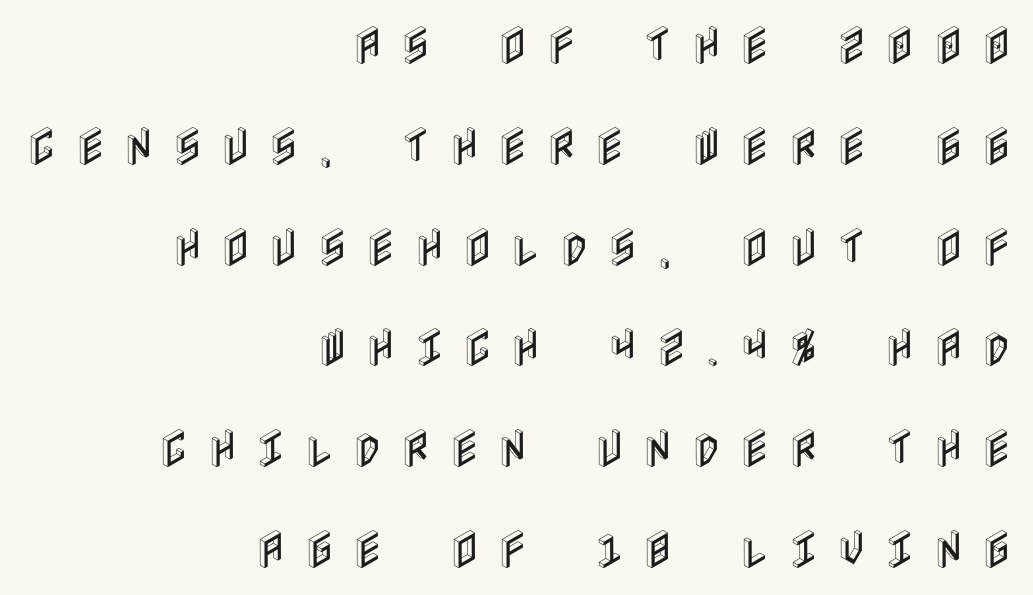
{"italic": "no", "width": "condensed", "x_height": "large", "underline": "no", "align": "right", "line_spacing": "loose", "line_spacing_ratio": 2.4, "letter_spacing": "wide", "letter_spacing_em": 0.42, "glyph_px": 42}
